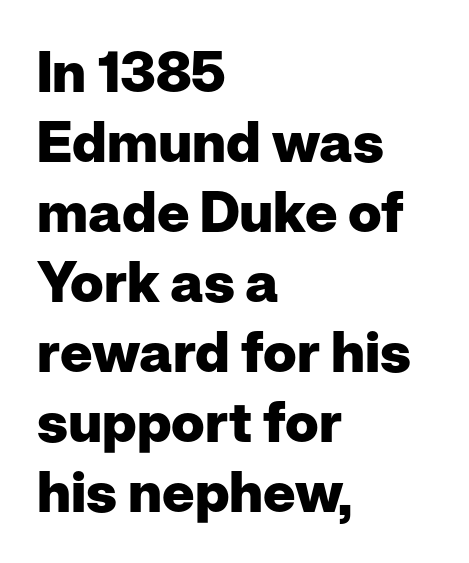
The image shows 56 px heavy sans-serif type, upright; set left-aligned, normal line spacing (1.25x), normal letter spacing, not underlined; low stroke contrast and a medium x-height.
